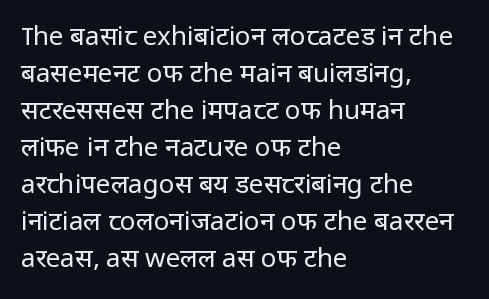
Q: Is the text bold? A: No.
Q: Is the text italic (slanted)? A: No, it is upright.
Q: Is the text underlined? A: No.
Q: How is the paragraph aligned? A: Left-aligned.
Q: Is the spacing between letters normal or unusually wide? A: Normal.
Q: Is the spacing between lines tight, normal or loose? A: Normal.
